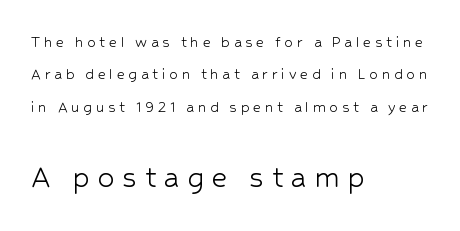
Glyph-to-glyph distance is far greater than everyday printed text. This is not heavy type; no bold has been used. The type sits square on the baseline with zero lean. Horizontal bands of white between lines are thick stripes. A typesetter would label this face a sans.
